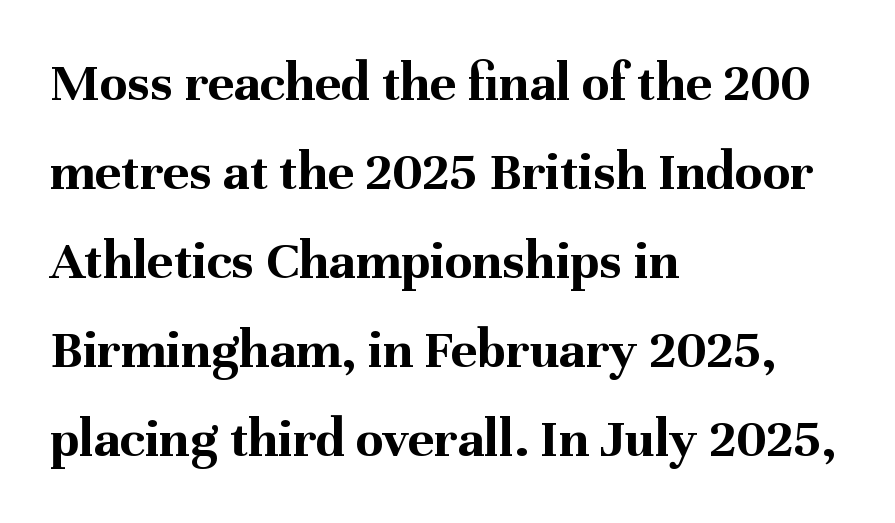
This is heavy type, rendered in bold. Old-style or modern, the face here clearly has serifs. Compared with typical paragraphs, the rows here are spaced about the same. The face used here is proportionally spaced, like ordinary book or web type. The rendering keeps characters at their native spacing. Unmarked baselines from the first word to the last.
